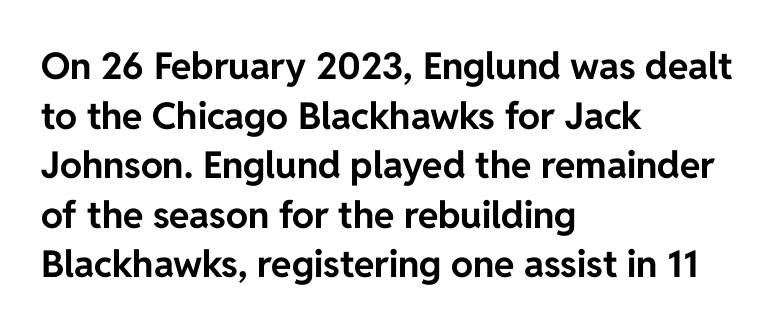
The image shows 37 px bold sans-serif type, upright; set left-aligned, normal line spacing (1.34x), normal letter spacing, not underlined; low stroke contrast and a medium x-height.
